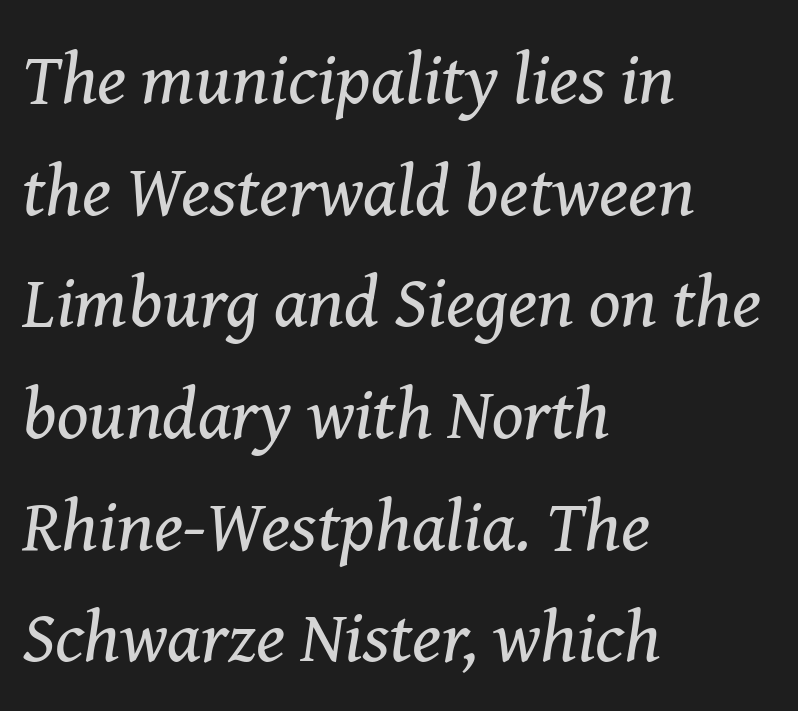
The image shows 73 px regular-weight serif type, italic (leaning right); set left-aligned, normal line spacing (1.53x), normal letter spacing, not underlined; medium stroke contrast and a medium x-height.
